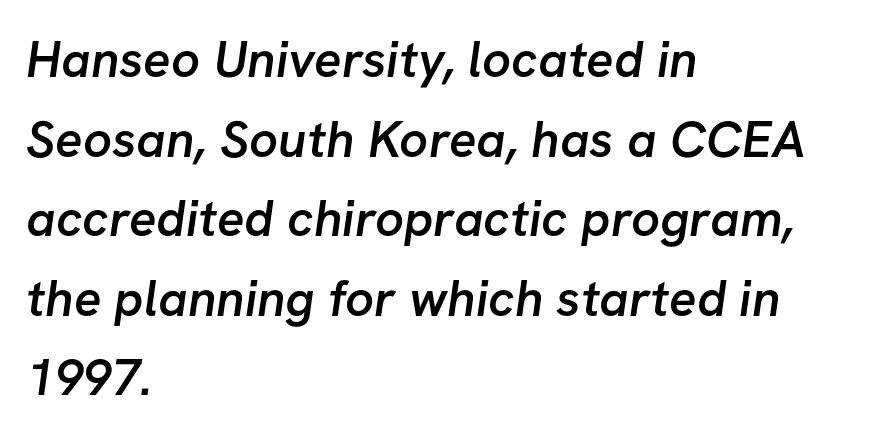
{"serif": "no", "bold": "semi", "weight": "semibold", "width": "normal", "stroke_contrast": "low", "x_height": "medium", "monospaced": "no", "underline": "no", "align": "left", "line_spacing": "normal", "line_spacing_ratio": 1.56, "letter_spacing": "normal", "letter_spacing_em": 0.0, "glyph_px": 51}
